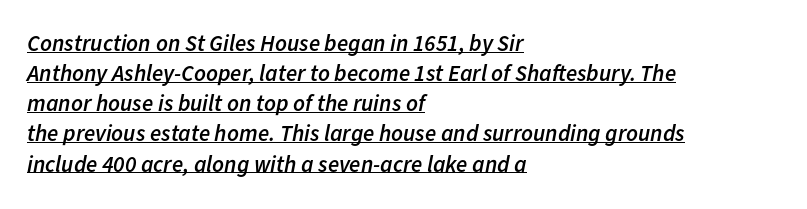
{"italic": "yes", "lean": "right", "slant_degrees": 11, "bold": "semi", "underline": "yes", "align": "left", "line_spacing": "normal", "line_spacing_ratio": 1.31, "letter_spacing": "normal", "letter_spacing_em": 0.0, "glyph_px": 23}
